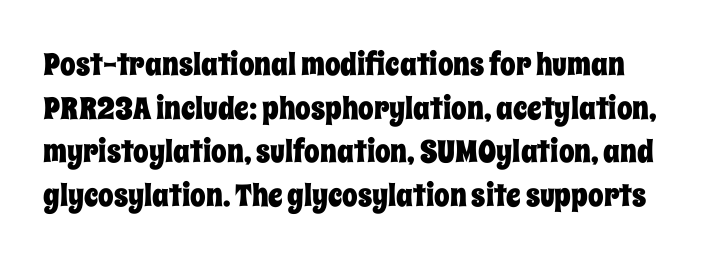
Q: Is the text italic (slanted)? A: No, it is upright.
Q: Is the text underlined? A: No.
Q: Is the spacing between letters normal or unusually wide? A: Normal.
Q: Is the spacing between lines tight, normal or loose? A: Normal.
Q: Width (condensed, normal, or wide)? A: Condensed.
Q: Stroke contrast? A: Low.
Q: x-height? A: Large.
Q: Monospaced? A: No.
